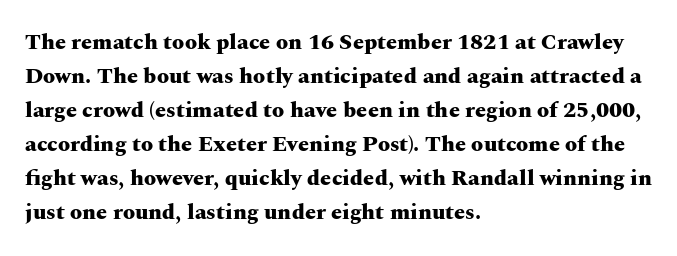
Q: Is the text bold? A: Yes.
Q: Is the text italic (slanted)? A: No, it is upright.
Q: Is the text underlined? A: No.
Q: How is the paragraph aligned? A: Left-aligned.
Q: Is the spacing between letters normal or unusually wide? A: Normal.
Q: Is the spacing between lines tight, normal or loose? A: Normal.
